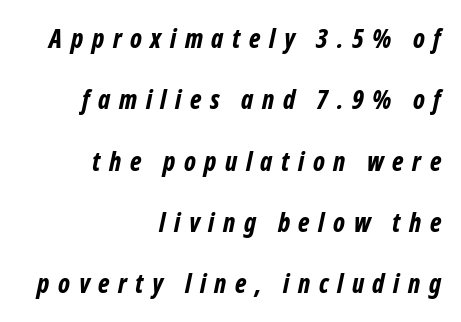
Substantial extra tracking has been applied to these lines. The typesetter chose a ragged-left arrangement here. Words float on clear page, feet unadorned. Does the lettering tilt? It does — this is italic.
